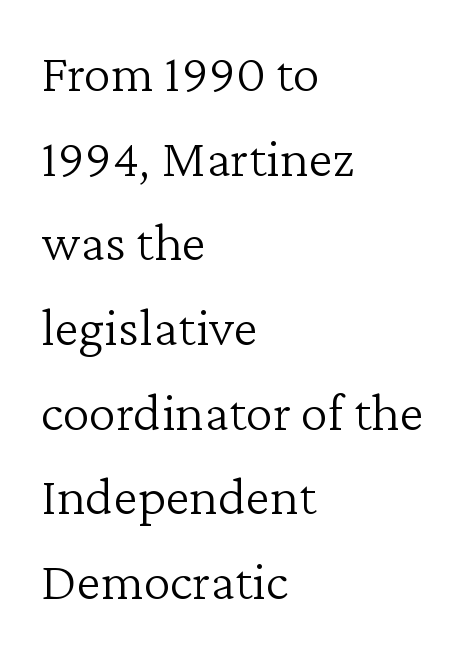
Q: Is the text bold? A: No.
Q: Is the text italic (slanted)? A: No, it is upright.
Q: Is the typeface a serif or a sans-serif typeface? A: Serif.
Q: Is the text underlined? A: No.
Q: How is the paragraph aligned? A: Left-aligned.
Q: Is the spacing between letters normal or unusually wide? A: Normal.
Q: Is the spacing between lines tight, normal or loose? A: Normal.
Q: Width (condensed, normal, or wide)? A: Normal.
Q: Stroke contrast? A: Low.
Q: x-height? A: Medium.
Q: Monospaced? A: No.
